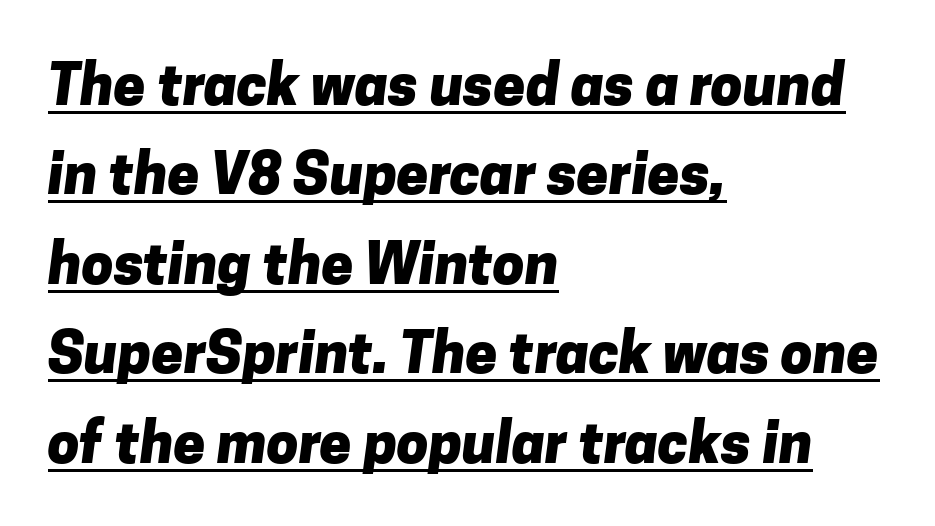
The image shows 57 px heavy sans-serif type; set left-aligned, normal line spacing (1.57x), normal letter spacing, underlined; low stroke contrast and a medium x-height.
